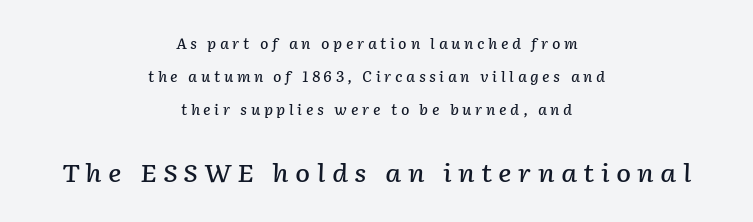
Q: Is the text bold? A: Semi-bold.
Q: Is the text italic (slanted)? A: Yes, it leans right by about 2 degrees.
Q: Is the text underlined? A: No.
Q: How is the paragraph aligned? A: Centered.
Q: Is the spacing between letters normal or unusually wide? A: Unusually wide.
Q: Is the spacing between lines tight, normal or loose? A: Loose.
Q: Which block of text is set in a larger size, the first (top) or the second (bottom)? A: The second (bottom) one.
